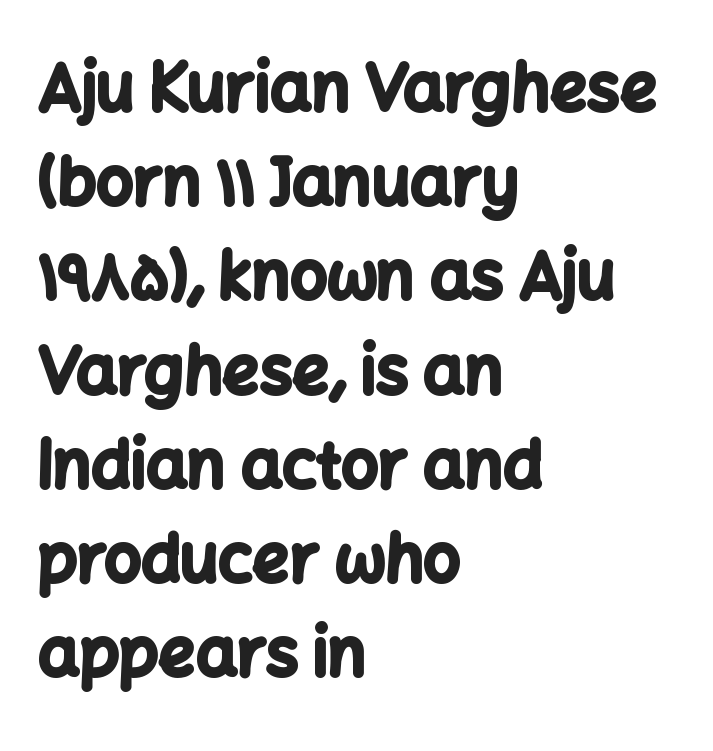
The image shows 65 px bold sans-serif type, upright; set left-aligned, normal line spacing (1.45x), normal letter spacing, not underlined; low stroke contrast and a medium x-height.
